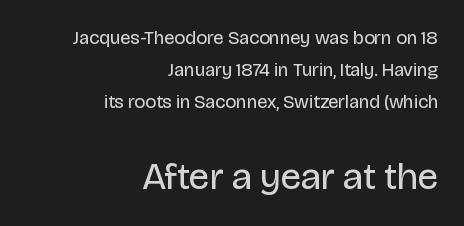
{"serif": "no", "italic": "no", "bold": "no", "weight": "regular", "width": "normal", "stroke_contrast": "low", "x_height": "large", "monospaced": "no", "underline": "no", "align": "right", "line_spacing": "normal", "line_spacing_ratio": 1.69, "letter_spacing": "normal", "letter_spacing_em": 0.0, "larger_block": "second", "size_ratio": 2.0, "glyph_px": 38}
